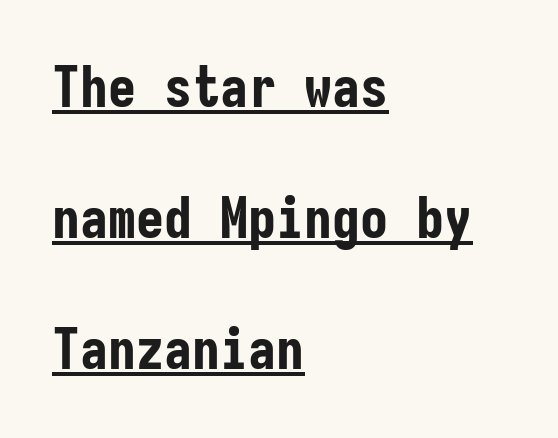
The image shows 56 px bold, condensed sans-serif type, upright, monospaced; set left-aligned, loose line spacing (2.34x), normal letter spacing, underlined; low stroke contrast and a medium x-height.
